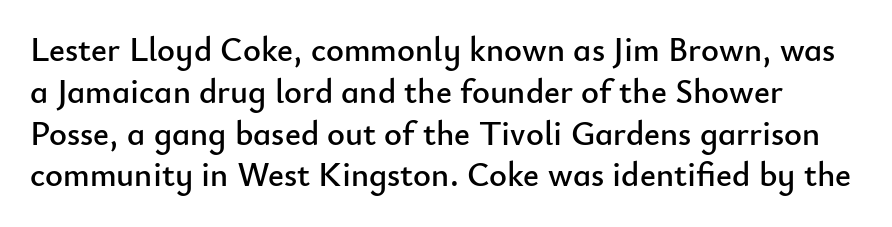
Nobody drew a line under any word here. Tracking value appears to be zero — textbook default spacing. The passage shown is typed in a proportional face where columns would drift. The designer went with a sans here, leaving each stem footless. The lettering holds an erect, upright posture throughout.
